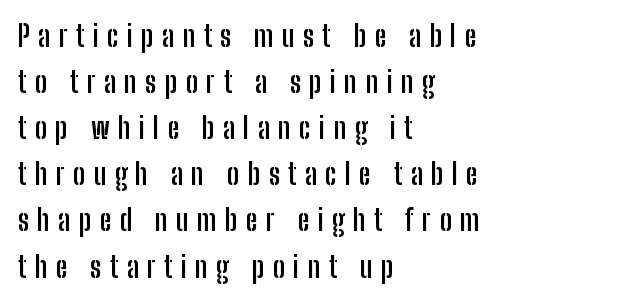
If you drew a line through each stem, it would be perfectly vertical. The designer left line spacing at the default. Unmarked baselines from the first word to the last. Between one letter and the next there's a generous, obvious gap.
